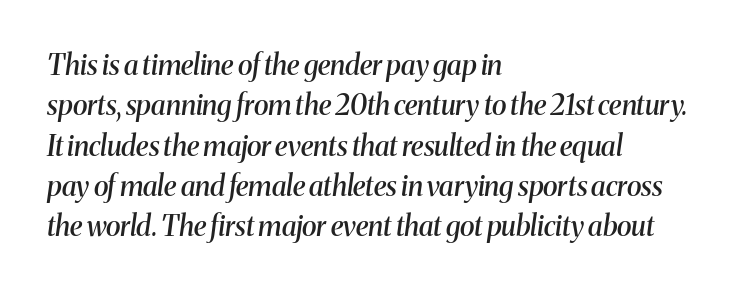
The lines sit at an ordinary, default distance from one another. A student would call this left alignment; a typographer would say flush left, rag right. The rendering uses natural spacing where letterforms have individual widths. The letters are slanted; this is an italic face.
